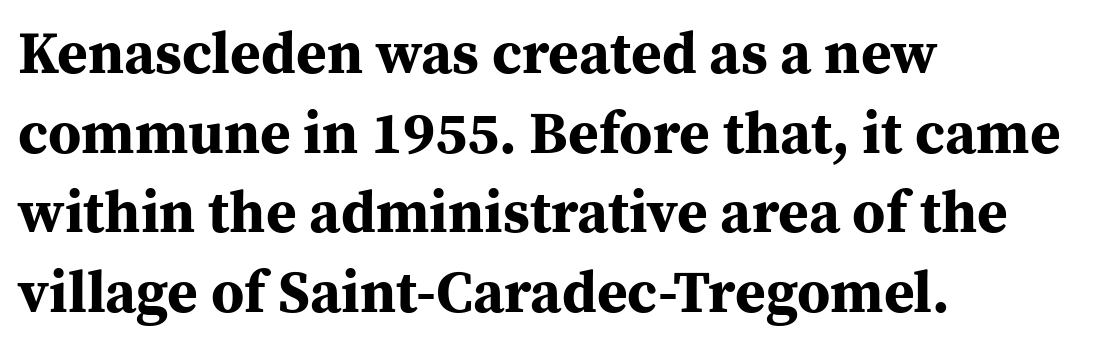
The letters sit at their default tracking, neither squeezed nor spread. The strip under each line holds only bare page. Weight: bold. Is there any slant? The stems are plumb. Note: serifs present on the glyphs. The lines sit at an ordinary, default distance from one another.
